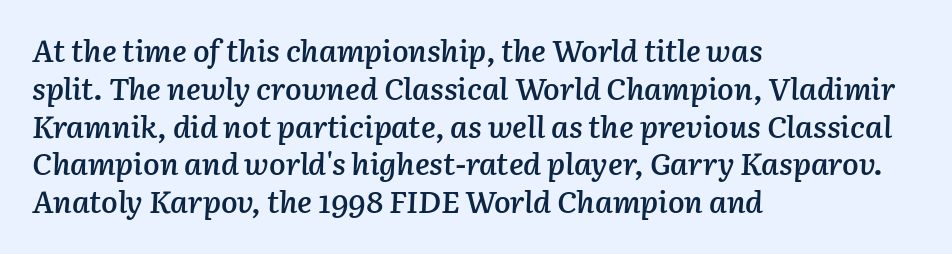
Q: Is the text bold? A: Semi-bold.
Q: Is the text italic (slanted)? A: Yes, it leans right by about 3 degrees.
Q: Is the text underlined? A: No.
Q: How is the paragraph aligned? A: Left-aligned.
Q: Is the spacing between letters normal or unusually wide? A: Normal.
Q: Width (condensed, normal, or wide)? A: Normal.
Q: Stroke contrast? A: Low.
Q: x-height? A: Medium.
Q: Monospaced? A: No.
